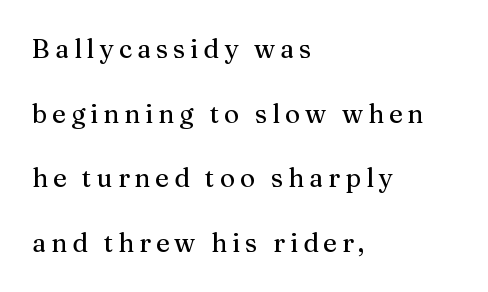
{"italic": "no", "underline": "no", "align": "left", "line_spacing": "loose", "line_spacing_ratio": 2.49, "glyph_px": 26}
